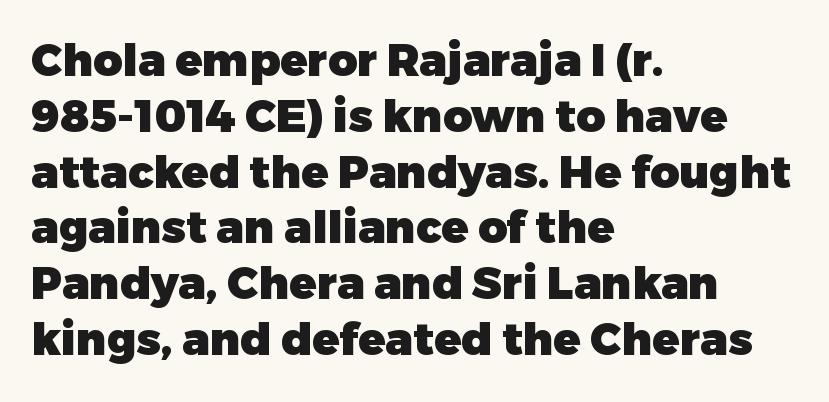
Q: Is the text bold? A: Yes.
Q: Is the text italic (slanted)? A: No, it is upright.
Q: Is the typeface a serif or a sans-serif typeface? A: Sans-serif.
Q: Is the text underlined? A: No.
Q: How is the paragraph aligned? A: Left-aligned.
Q: Is the spacing between letters normal or unusually wide? A: Normal.
Q: Width (condensed, normal, or wide)? A: Normal.
Q: Stroke contrast? A: Low.
Q: x-height? A: Medium.
Q: Monospaced? A: No.
